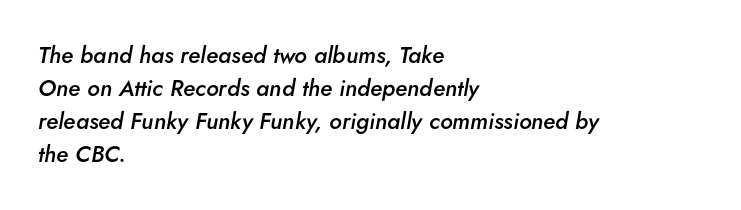
The image shows 23 px text type, italic (leaning right); set left-aligned, normal line spacing (1.44x), normal letter spacing, not underlined.
